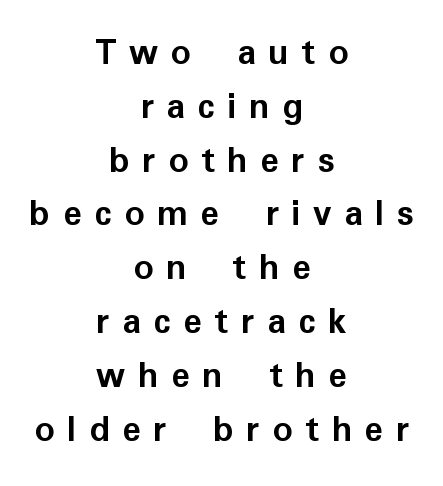
{"serif": "no", "italic": "no", "bold": "yes", "weight": "semibold", "width": "normal", "stroke_contrast": "low", "x_height": "medium", "monospaced": "no", "underline": "no", "align": "center", "line_spacing": "normal", "line_spacing_ratio": 1.38, "letter_spacing": "wide", "letter_spacing_em": 0.32, "glyph_px": 39}
